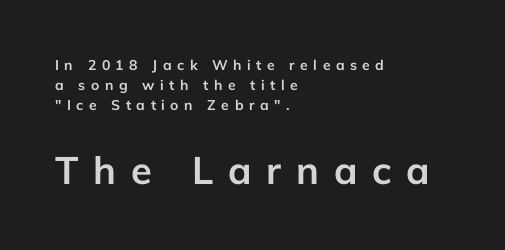
The image shows 38 px semibold sans-serif type, upright; set left-aligned, normal line spacing (1.43x), unusually wide letter spacing (+0.39 em), not underlined; the second (bottom) block is 2.71x larger; low stroke contrast and a medium x-height.
